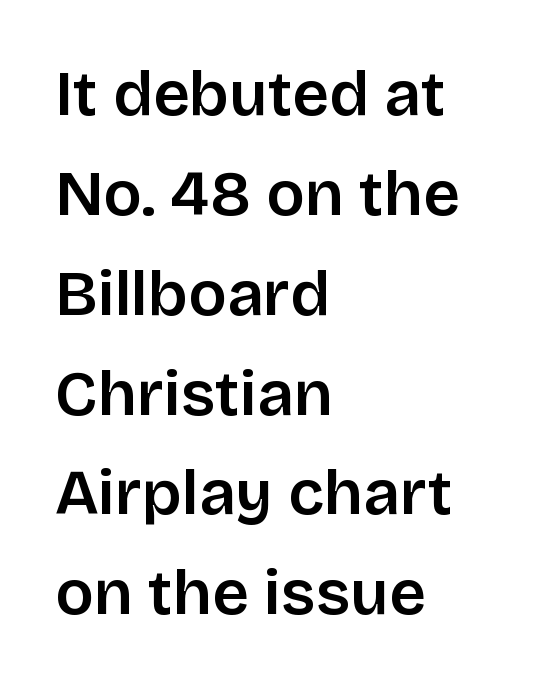
{"serif": "no", "italic": "no", "width": "normal", "stroke_contrast": "low", "x_height": "large", "monospaced": "no", "underline": "no", "align": "left", "line_spacing": "normal", "line_spacing_ratio": 1.56, "letter_spacing": "normal", "letter_spacing_em": 0.0, "glyph_px": 64}
